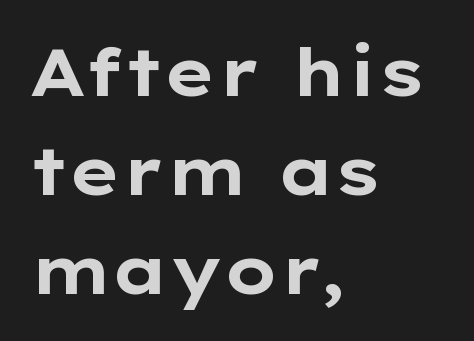
Q: Is the text bold? A: Yes.
Q: Is the text italic (slanted)? A: No, it is upright.
Q: Is the typeface a serif or a sans-serif typeface? A: Sans-serif.
Q: Is the text underlined? A: No.
Q: How is the paragraph aligned? A: Left-aligned.
Q: Is the spacing between letters normal or unusually wide? A: Normal.
Q: Is the spacing between lines tight, normal or loose? A: Normal.
Q: Width (condensed, normal, or wide)? A: Wide.
Q: Stroke contrast? A: Low.
Q: x-height? A: Medium.
Q: Monospaced? A: No.
